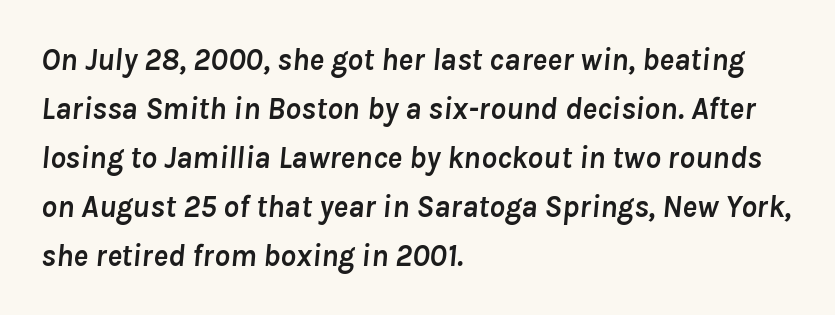
The image shows 31 px semibold type, italic (leaning right); set left-aligned, normal line spacing (1.58x), normal letter spacing, not underlined; low stroke contrast and a medium x-height.
